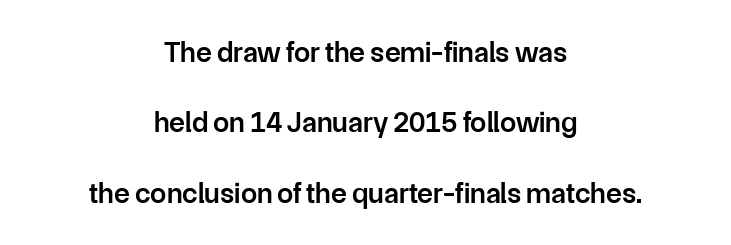
Semibold letterforms, between regular and bold. Underline: absent. Italic: no, the glyphs are upright roman. Spacing verdict: proportional, widths tailored to each character. Nothing unusual about the tracking: characters are spaced as the font intends. Regarding leading, the lines here are spaced well apart.
